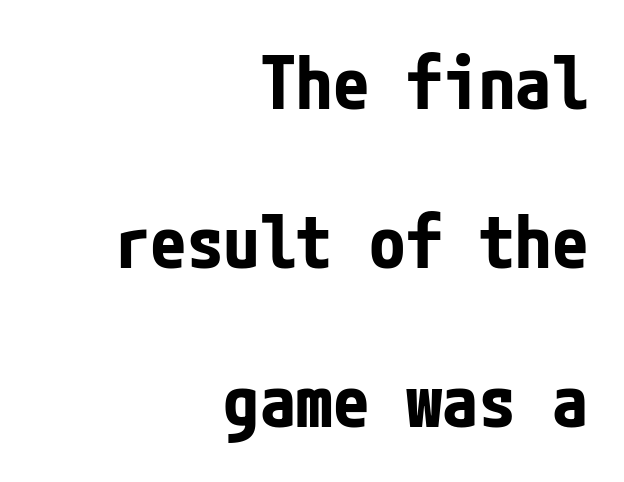
The image shows 73 px bold, condensed sans-serif type, upright; set right-aligned, loose line spacing (2.18x), normal letter spacing, not underlined; low stroke contrast and a medium x-height.
